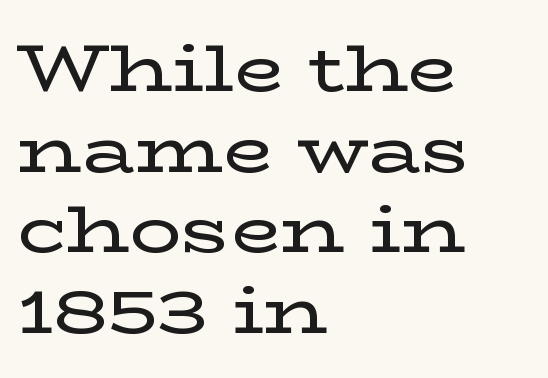
The image shows 65 px wide serif type, upright; set left-aligned, line spacing 1.24x, normal letter spacing, not underlined; low stroke contrast and a medium x-height.
